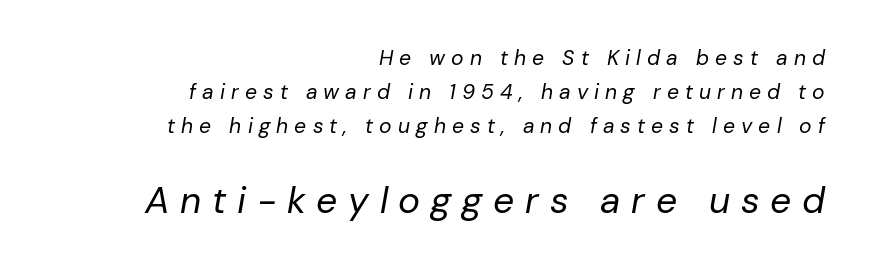
{"italic": "yes", "lean": "right", "slant_degrees": 10, "bold": "no", "weight": "regular", "width": "normal", "stroke_contrast": "low", "x_height": "medium", "monospaced": "no", "underline": "no", "align": "right", "line_spacing": "normal", "line_spacing_ratio": 1.63, "letter_spacing": "wide", "letter_spacing_em": 0.29, "larger_block": "second", "size_ratio": 1.76, "glyph_px": 37}
